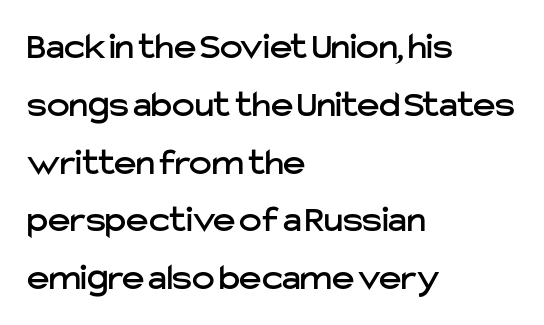
{"serif": "no", "italic": "no", "width": "normal", "stroke_contrast": "low", "x_height": "medium", "monospaced": "no", "underline": "no", "align": "left", "line_spacing": "normal", "line_spacing_ratio": 1.52, "letter_spacing": "normal", "letter_spacing_em": 0.0, "glyph_px": 38}
